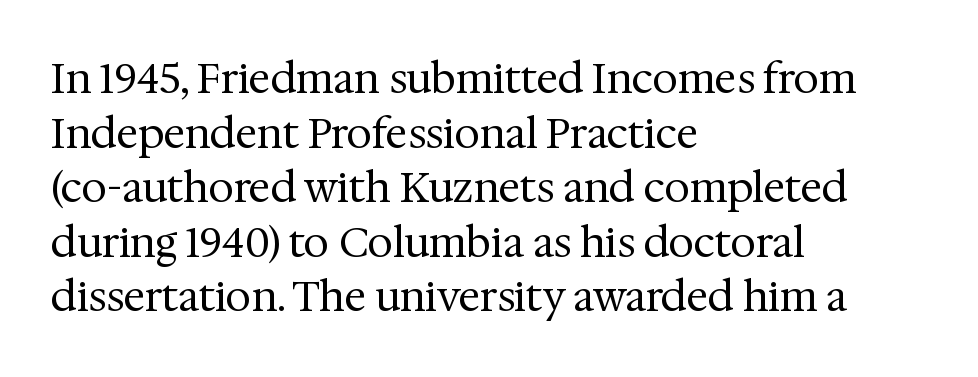
The image shows 41 px regular-weight serif type, upright; set left-aligned, normal line spacing (1.33x), normal letter spacing, not underlined; medium stroke contrast and a medium x-height.
